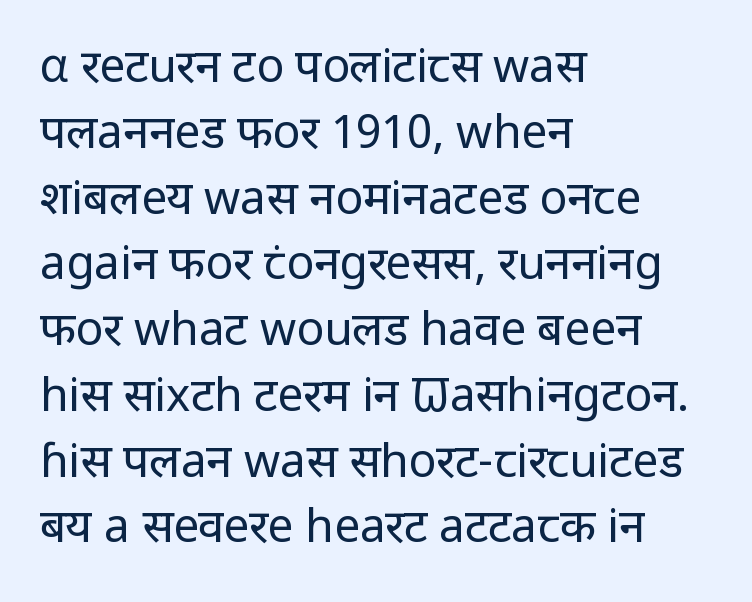
The image shows 46 px regular-weight sans-serif type, upright; set left-aligned, normal line spacing (1.43x), normal letter spacing, not underlined; low stroke contrast and a medium x-height.
